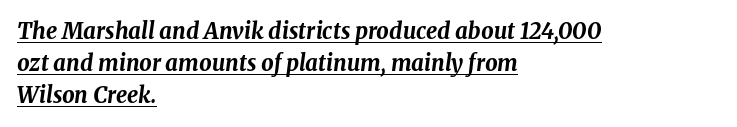
{"italic": "yes", "lean": "right", "slant_degrees": 8, "bold": "yes", "underline": "yes", "align": "left", "line_spacing": "normal", "line_spacing_ratio": 1.46, "letter_spacing": "normal", "letter_spacing_em": 0.0, "glyph_px": 22}
